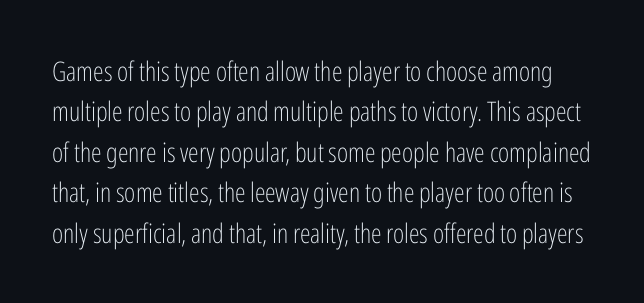
The image shows 27 px text type, upright; set normal line spacing (1.5x), normal letter spacing, not underlined.
